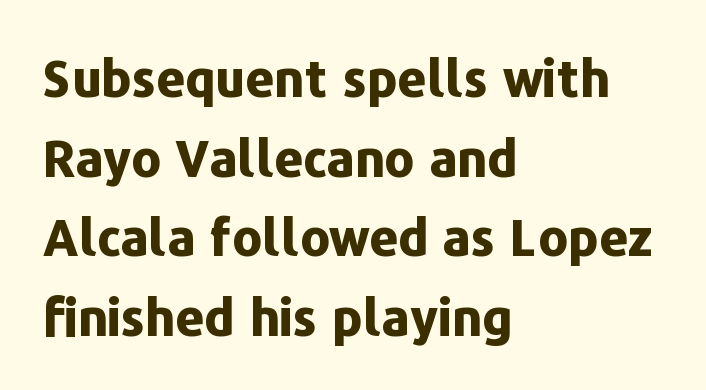
{"serif": "no", "italic": "no", "bold": "yes", "weight": "bold", "width": "normal", "stroke_contrast": "low", "x_height": "medium", "monospaced": "no", "underline": "no", "align": "left", "line_spacing": "normal", "line_spacing_ratio": 1.56, "letter_spacing": "normal", "letter_spacing_em": 0.0, "glyph_px": 51}
